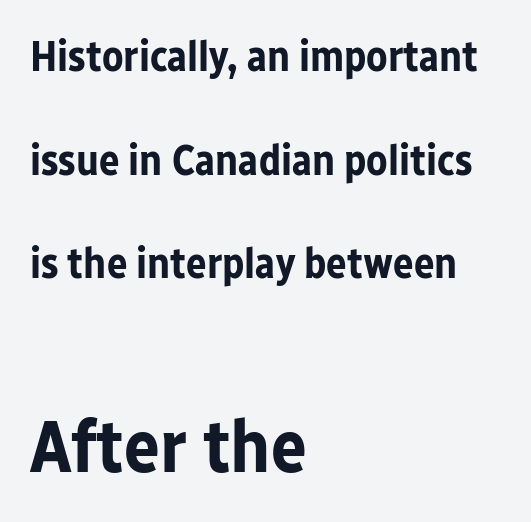
The type sits square on the baseline with zero lean. The composition opens small and finishes big. Grotesque or geometric, the face here clearly has no serifs. Notice how thick the strokes are: this is what a full bold looks like. The gap between lines stays unmarked. Leading: increased.
